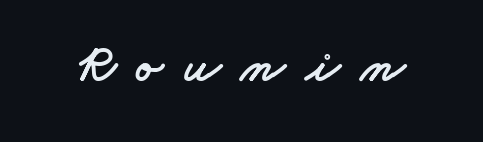
Q: Is the typeface a serif or a sans-serif typeface? A: Sans-serif.
Q: Is the text underlined? A: No.
Q: Is the spacing between letters normal or unusually wide? A: Unusually wide.
Q: Width (condensed, normal, or wide)? A: Wide.
Q: Stroke contrast? A: Low.
Q: x-height? A: Small.
Q: Monospaced? A: No.
